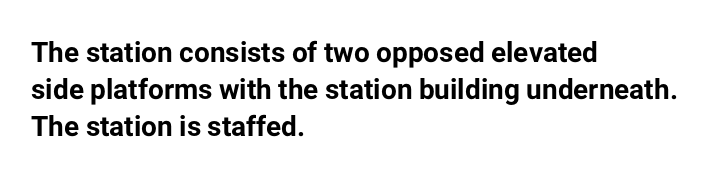
The image shows 28 px bold sans-serif type, upright; set left-aligned, normal line spacing (1.33x), normal letter spacing, not underlined; low stroke contrast and a medium x-height.
